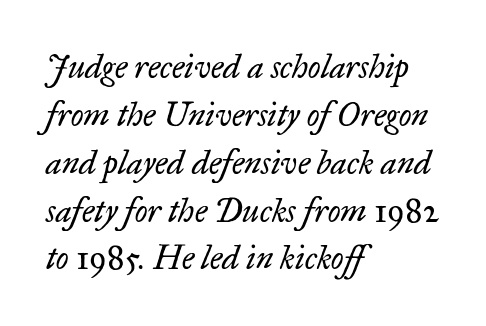
Q: Is the text bold? A: No.
Q: Is the text italic (slanted)? A: Yes, it leans right by about 17 degrees.
Q: Is the typeface a serif or a sans-serif typeface? A: Serif.
Q: Is the text underlined? A: No.
Q: How is the paragraph aligned? A: Left-aligned.
Q: Is the spacing between letters normal or unusually wide? A: Normal.
Q: Is the spacing between lines tight, normal or loose? A: Normal.
Q: Width (condensed, normal, or wide)? A: Normal.
Q: Stroke contrast? A: Low.
Q: x-height? A: Small.
Q: Monospaced? A: No.
